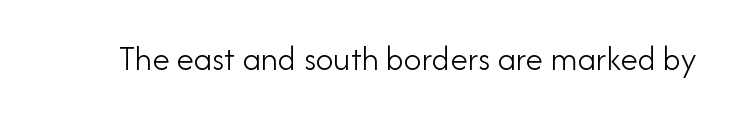
The image shows 35 px light sans-serif type, upright; set normal letter spacing, not underlined; low stroke contrast and a small x-height.
